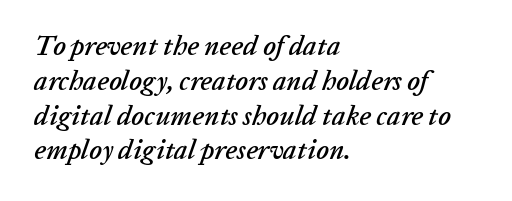
The image shows 27 px text type, italic (leaning right); set left-aligned, normal line spacing (1.29x), normal letter spacing, not underlined.
